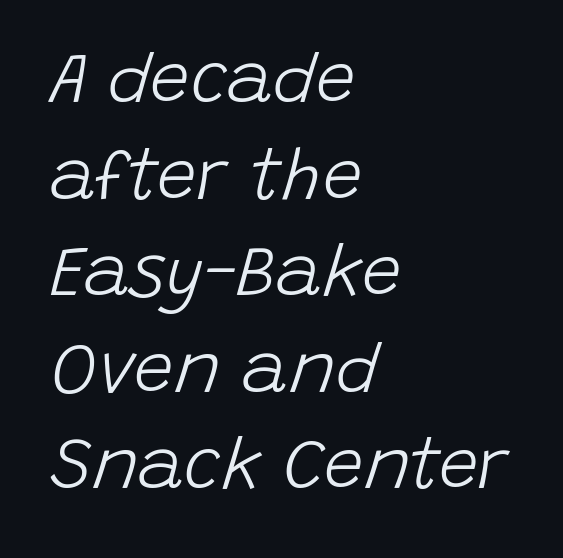
Q: Is the text bold? A: No.
Q: Is the text italic (slanted)? A: Yes, it leans right by about 15 degrees.
Q: Is the text underlined? A: No.
Q: How is the paragraph aligned? A: Left-aligned.
Q: Is the spacing between letters normal or unusually wide? A: Normal.
Q: Is the spacing between lines tight, normal or loose? A: Normal.
Q: Width (condensed, normal, or wide)? A: Normal.
Q: Stroke contrast? A: Low.
Q: x-height? A: Large.
Q: Monospaced? A: No.
